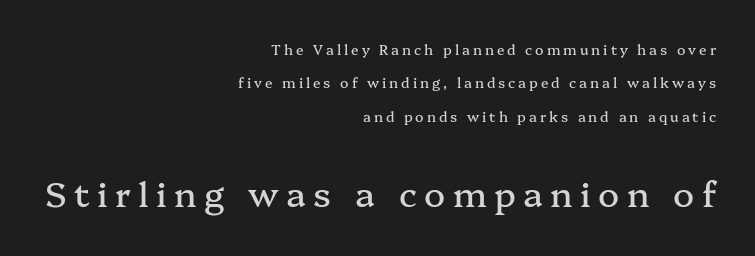
Q: Is the text italic (slanted)? A: No, it is upright.
Q: Is the typeface a serif or a sans-serif typeface? A: Serif.
Q: Is the text underlined? A: No.
Q: How is the paragraph aligned? A: Right-aligned.
Q: Is the spacing between letters normal or unusually wide? A: Unusually wide.
Q: Is the spacing between lines tight, normal or loose? A: Loose.
Q: Which block of text is set in a larger size, the first (top) or the second (bottom)? A: The second (bottom) one.
Q: Width (condensed, normal, or wide)? A: Normal.
Q: Stroke contrast? A: Medium.
Q: x-height? A: Medium.
Q: Monospaced? A: No.
